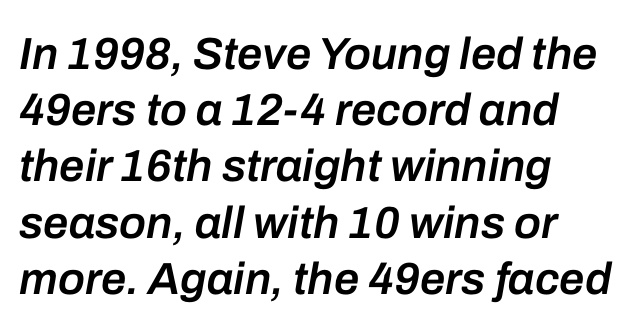
Q: Is the text bold? A: Semi-bold.
Q: Is the text italic (slanted)? A: Yes, it leans right by about 10 degrees.
Q: Is the text underlined? A: No.
Q: How is the paragraph aligned? A: Left-aligned.
Q: Is the spacing between letters normal or unusually wide? A: Normal.
Q: Is the spacing between lines tight, normal or loose? A: Normal.
Q: Width (condensed, normal, or wide)? A: Normal.
Q: Stroke contrast? A: Low.
Q: x-height? A: Medium.
Q: Monospaced? A: No.
